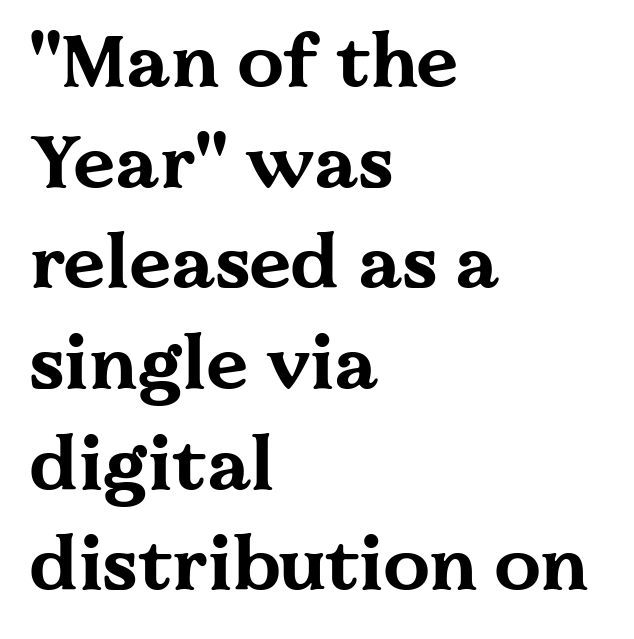
A typesetter would label this face a serif. Compared with typical paragraphs, the rows here are spaced about the same. Spacing verdict: proportional, widths tailored to each character. Every character sits straight up, as roman type does. Look at the stroke-to-counter ratio: heavy, a bold. Clear beneath every line of the passage.
